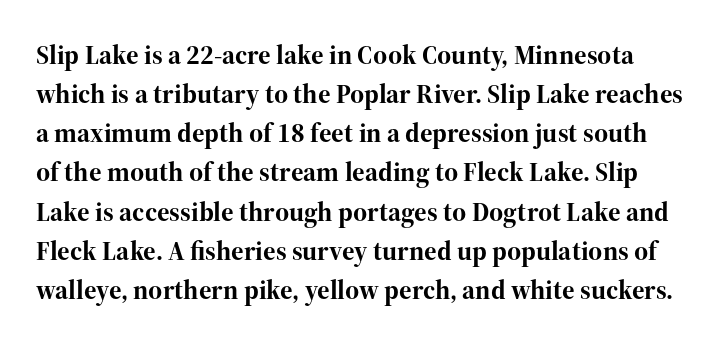
If you measured baseline to baseline, you'd find a middling distance. Does extra space separate the letters? No, they use regular spacing. Pretty heavy lettering here — definitely bold. Style check: upright. Only glyphs here, with clear space below each row.
